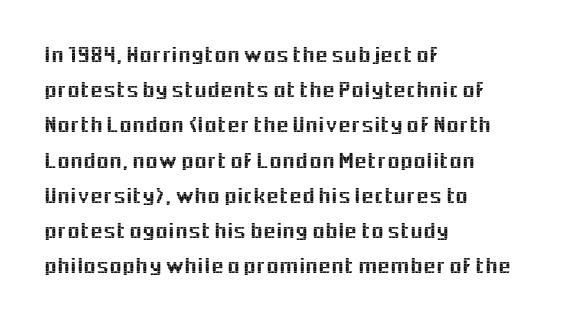
Q: Is the text italic (slanted)? A: No, it is upright.
Q: Is the text underlined? A: No.
Q: How is the paragraph aligned? A: Left-aligned.
Q: Is the spacing between letters normal or unusually wide? A: Normal.
Q: Is the spacing between lines tight, normal or loose? A: Normal.
